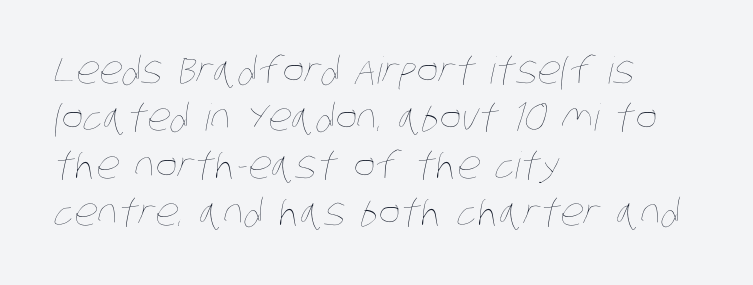
Horizontal alignment here is leftward, the default for most running prose. Character widths vary here, with narrow letters taking less room than wide ones. Weight: in the light-to-regular range. The passage shown stacks its lines at a standard gap.
